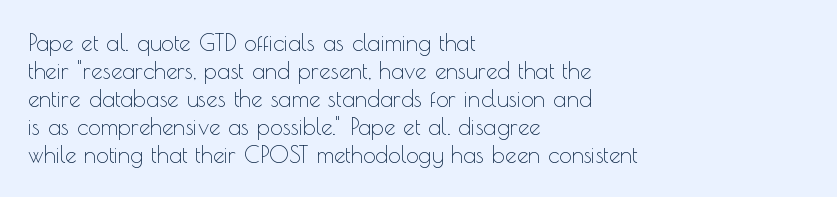
Q: Is the text bold? A: No.
Q: Is the text italic (slanted)? A: No, it is upright.
Q: Is the text underlined? A: No.
Q: How is the paragraph aligned? A: Left-aligned.
Q: Is the spacing between letters normal or unusually wide? A: Normal.
